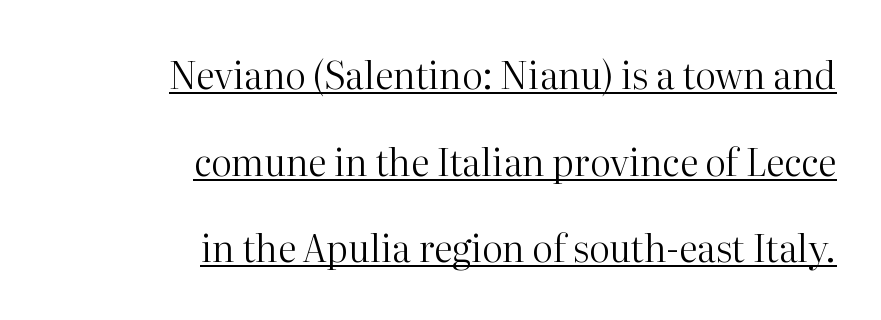
The passage shown is typed in a proportional face where columns would drift. The rendering anchors every line to the right-hand side. The specimen reads as upright at a glance. Regarding serifs, this sample has them.
